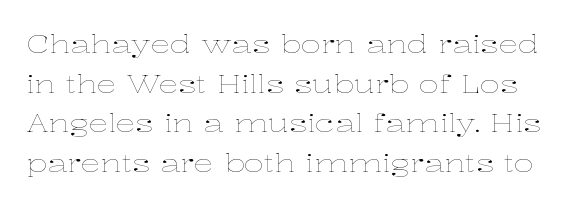
{"italic": "no", "bold": "no", "underline": "no", "line_spacing": "normal", "line_spacing_ratio": 1.59, "letter_spacing": "normal", "letter_spacing_em": 0.0, "glyph_px": 25}
